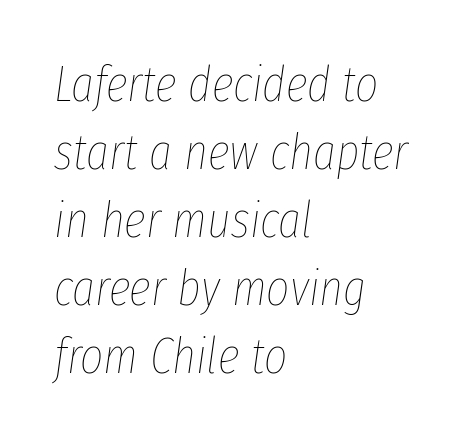
{"italic": "yes", "lean": "right", "slant_degrees": 8, "bold": "no", "weight": "thin", "width": "condensed", "stroke_contrast": "low", "x_height": "medium", "monospaced": "no", "underline": "no", "align": "left", "line_spacing": "normal", "line_spacing_ratio": 1.36, "letter_spacing": "normal", "letter_spacing_em": 0.0, "glyph_px": 50}
